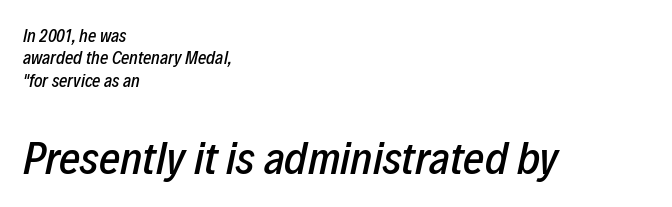
{"italic": "yes", "lean": "right", "slant_degrees": 12, "width": "condensed", "stroke_contrast": "low", "x_height": "medium", "monospaced": "no", "underline": "no", "align": "left", "line_spacing": "normal", "line_spacing_ratio": 1.25, "letter_spacing": "normal", "letter_spacing_em": 0.0, "larger_block": "second", "size_ratio": 2.56, "glyph_px": 46}
